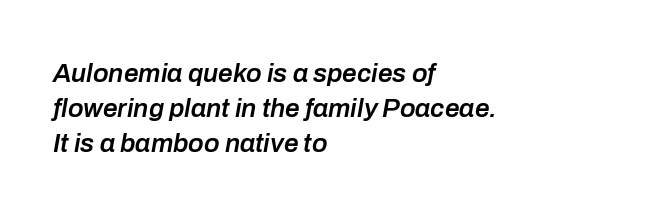
{"italic": "yes", "lean": "right", "slant_degrees": 10, "bold": "semi", "underline": "no", "align": "left", "line_spacing": "normal", "line_spacing_ratio": 1.35, "letter_spacing": "normal", "letter_spacing_em": 0.0, "glyph_px": 26}
